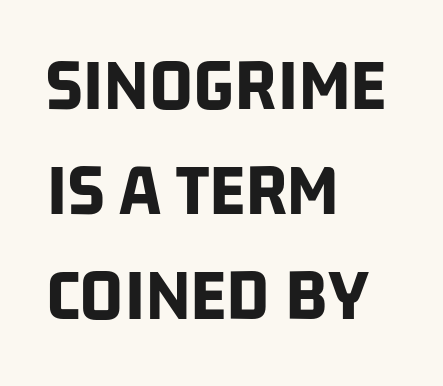
The letters carry no serifs — their stems end cleanly without finishing strokes. One glance says typical: line gaps are just what's usual. Varying glyph widths throughout — classic text-font behaviour. A bare baseline throughout the passage.
